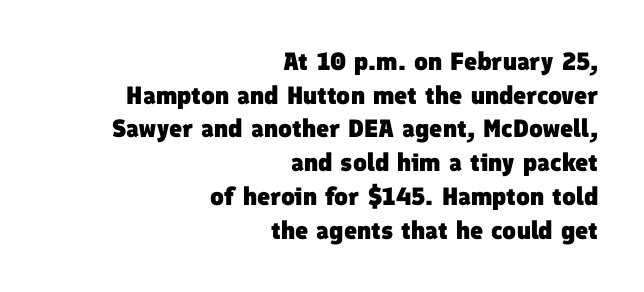
The image shows 25 px bold type; set right-aligned, normal line spacing (1.35x), normal letter spacing, not underlined.
